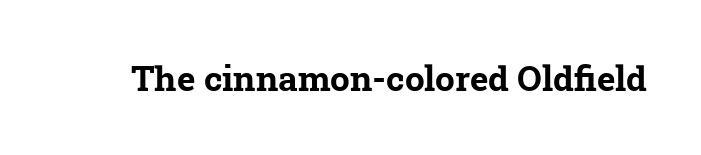
The image shows 35 px bold serif type; set normal letter spacing, not underlined; low stroke contrast and a medium x-height.
